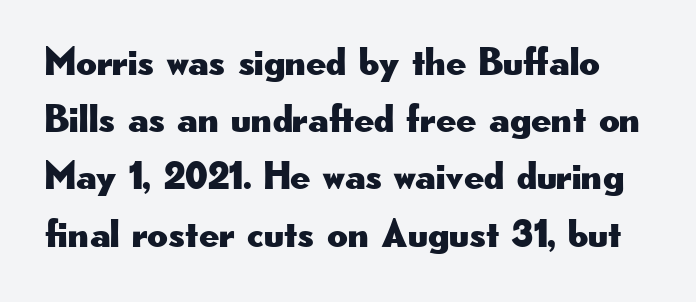
{"serif": "no", "italic": "no", "width": "wide", "stroke_contrast": "low", "x_height": "small", "monospaced": "no", "underline": "no", "line_spacing": "normal", "line_spacing_ratio": 1.43, "letter_spacing": "normal", "letter_spacing_em": 0.0, "glyph_px": 40}
